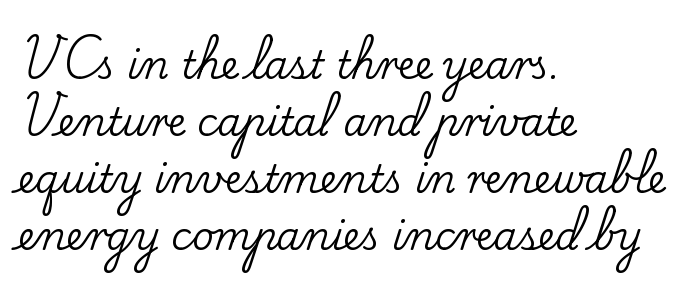
Q: Is the text italic (slanted)? A: Yes.
Q: Is the typeface a serif or a sans-serif typeface? A: Serif.
Q: Is the text underlined? A: No.
Q: How is the paragraph aligned? A: Left-aligned.
Q: Is the spacing between letters normal or unusually wide? A: Normal.
Q: Is the spacing between lines tight, normal or loose? A: Normal.
Q: Width (condensed, normal, or wide)? A: Normal.
Q: Stroke contrast? A: Low.
Q: x-height? A: Small.
Q: Monospaced? A: No.
